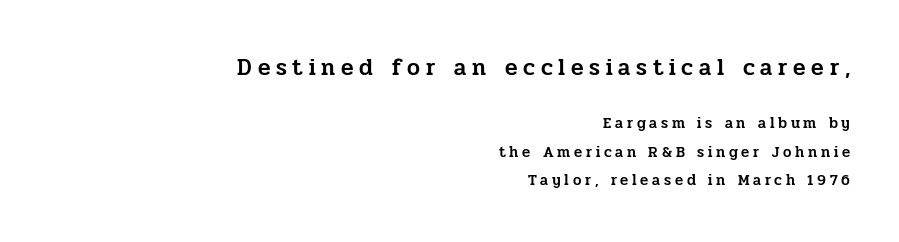
{"italic": "no", "underline": "no", "align": "right", "line_spacing": "loose", "line_spacing_ratio": 1.9, "letter_spacing": "wide", "letter_spacing_em": 0.25, "larger_block": "first", "size_ratio": 1.53, "glyph_px": 23}
